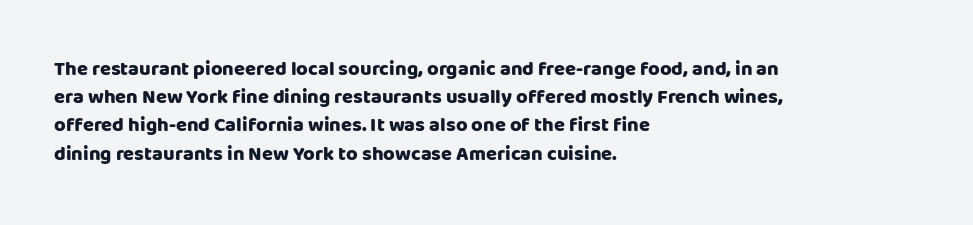
Upright lettering throughout. Each line starts at the same left margin while the right side varies. The passage shown has conventional tracking throughout. The glyphs have the mass of a bold cut. Summary of vertical rhythm: regular, with standard interline spacing. Words float on clear page, feet unadorned.
